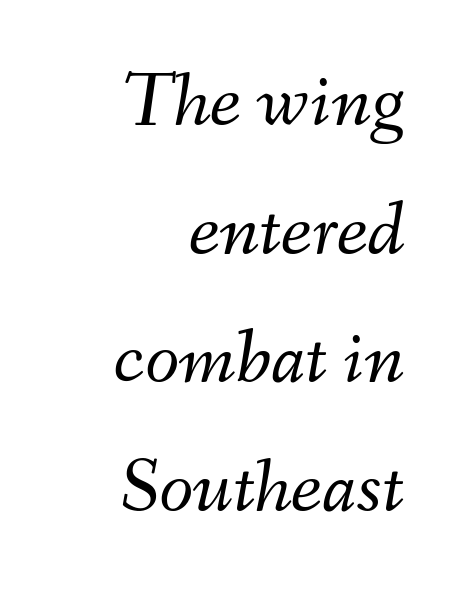
{"italic": "yes", "lean": "right", "slant_degrees": 9, "bold": "no", "weight": "light", "width": "normal", "stroke_contrast": "medium", "x_height": "small", "monospaced": "no", "underline": "no", "align": "right", "line_spacing": "normal", "line_spacing_ratio": 1.65, "letter_spacing": "normal", "letter_spacing_em": 0.0, "glyph_px": 78}
